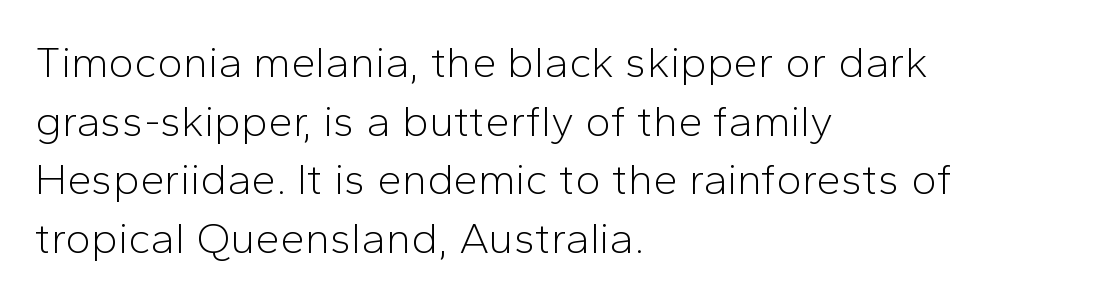
{"serif": "no", "italic": "no", "bold": "no", "weight": "light", "width": "normal", "stroke_contrast": "low", "x_height": "medium", "monospaced": "no", "underline": "no", "align": "left", "line_spacing": "normal", "line_spacing_ratio": 1.33, "letter_spacing": "normal", "letter_spacing_em": 0.0, "glyph_px": 44}
